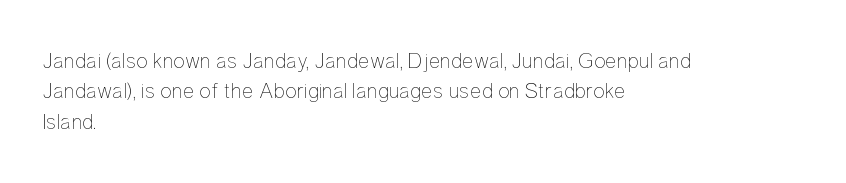
{"italic": "no", "bold": "no", "underline": "no", "align": "left", "line_spacing": "normal", "line_spacing_ratio": 1.38, "letter_spacing": "normal", "letter_spacing_em": 0.0, "glyph_px": 22}
